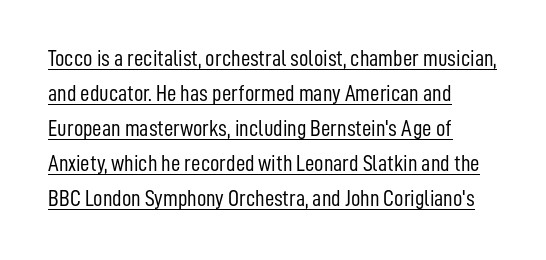
{"italic": "no", "bold": "no", "underline": "yes", "align": "left", "line_spacing": "normal", "line_spacing_ratio": 1.52, "letter_spacing": "normal", "letter_spacing_em": 0.0, "glyph_px": 23}
